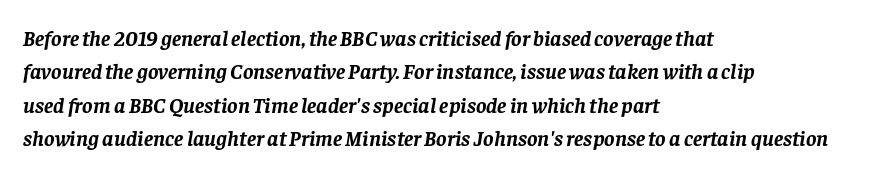
Q: Is the text bold? A: Yes.
Q: Is the text italic (slanted)? A: Yes, it leans right by about 8 degrees.
Q: Is the text underlined? A: No.
Q: How is the paragraph aligned? A: Left-aligned.
Q: Is the spacing between letters normal or unusually wide? A: Normal.
Q: Is the spacing between lines tight, normal or loose? A: Normal.
